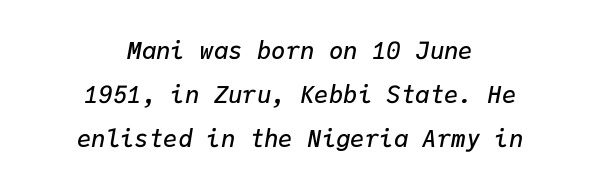
Q: Is the text bold? A: Semi-bold.
Q: Is the text italic (slanted)? A: Yes, it leans right by about 9 degrees.
Q: Is the text underlined? A: No.
Q: How is the paragraph aligned? A: Centered.
Q: Is the spacing between letters normal or unusually wide? A: Normal.
